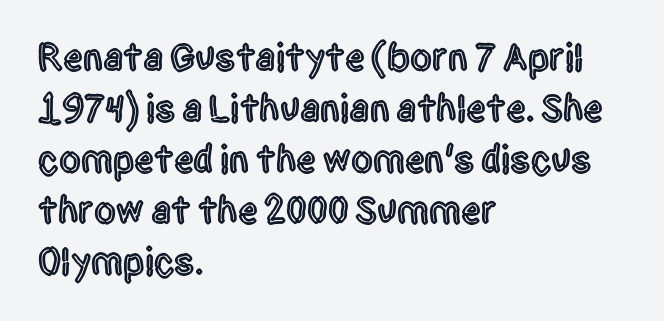
The image shows 39 px condensed sans-serif type, upright; set left-aligned, normal line spacing (1.31x), normal letter spacing, not underlined; a large x-height.
